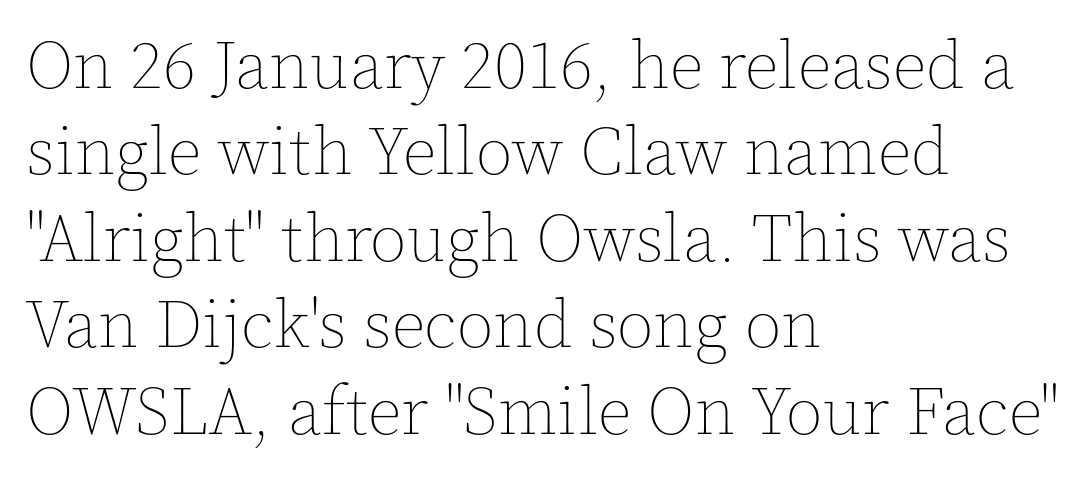
The image shows 67 px thin type, upright; set left-aligned, normal line spacing (1.29x), normal letter spacing, not underlined; a medium x-height.
